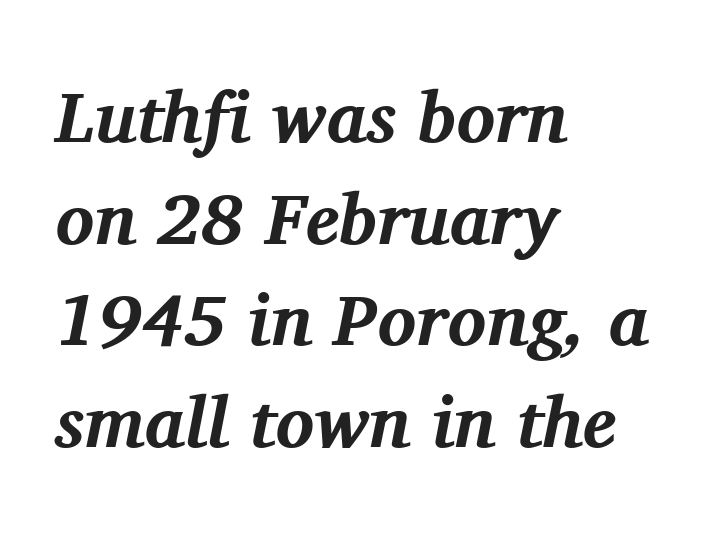
Clear beneath every line of the passage. Here the glyphs are tracked normally, forming tight word shapes. These lines are composed in type with serifs. What's the leading like? Ordinary, nothing unusual.
